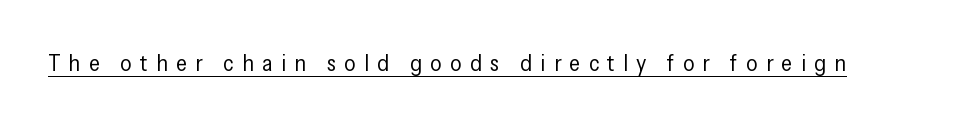
The image shows 23 px text type, upright; set unusually wide letter spacing (+0.36 em), underlined.
